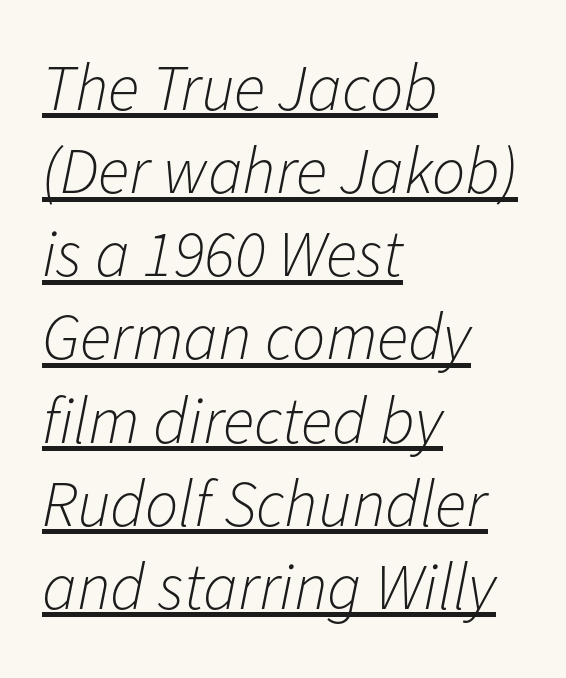
The image shows 66 px light type, italic (leaning right); set left-aligned, normal line spacing (1.26x), normal letter spacing, underlined; low stroke contrast and a medium x-height.
